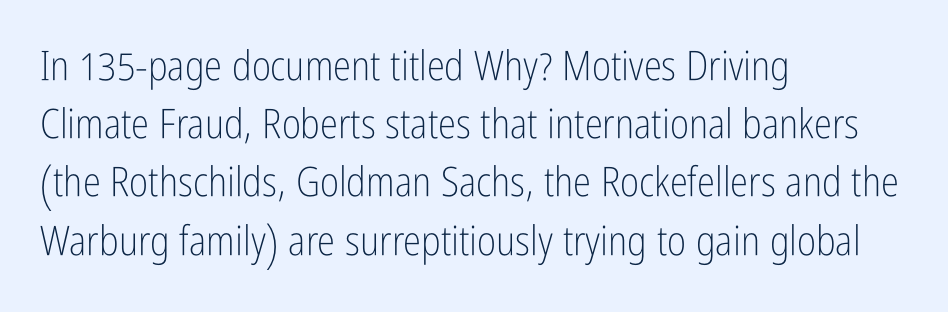
Q: Is the text bold? A: No.
Q: Is the text italic (slanted)? A: No, it is upright.
Q: Is the typeface a serif or a sans-serif typeface? A: Sans-serif.
Q: Is the text underlined? A: No.
Q: How is the paragraph aligned? A: Left-aligned.
Q: Is the spacing between letters normal or unusually wide? A: Normal.
Q: Is the spacing between lines tight, normal or loose? A: Normal.
Q: Width (condensed, normal, or wide)? A: Condensed.
Q: Stroke contrast? A: Low.
Q: x-height? A: Medium.
Q: Monospaced? A: No.
